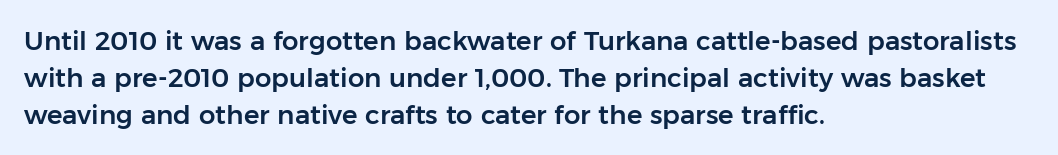
Q: Is the text italic (slanted)? A: No, it is upright.
Q: Is the text underlined? A: No.
Q: How is the paragraph aligned? A: Left-aligned.
Q: Is the spacing between letters normal or unusually wide? A: Normal.
Q: Is the spacing between lines tight, normal or loose? A: Normal.
